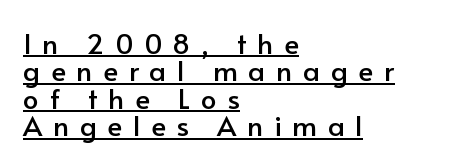
The image shows 28 px sans-serif type, upright; set left-aligned, tight line spacing (0.98x), unusually wide letter spacing (+0.38 em), underlined; low stroke contrast and a small x-height.
